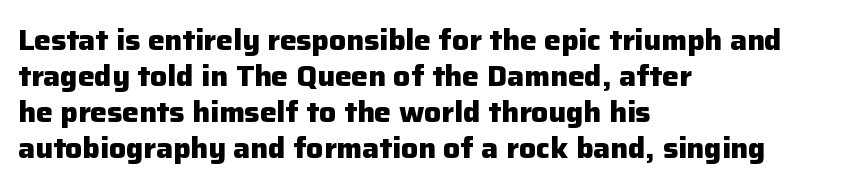
Layout note: lines flush left. Every stem runs plumb, perpendicular to the baseline. The passage shown is typeset with a sans-serif family. Each letter keeps its own natural width here, so spacing adapts to shape.
